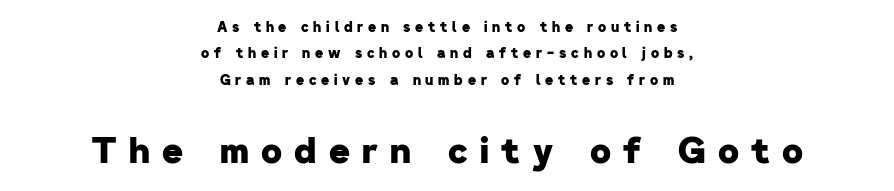
The image shows 36 px heavy sans-serif type; set centered, line spacing 1.89x, unusually wide letter spacing (+0.34 em), not underlined; the second (bottom) block is 2.57x larger; low stroke contrast and a medium x-height.
